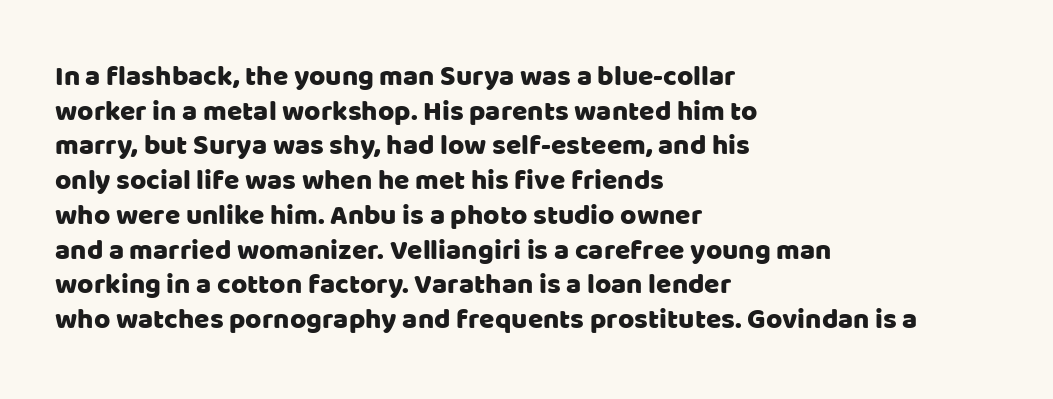
The image shows 28 px sans-serif type, upright; set left-aligned, line spacing 1.24x, normal letter spacing, not underlined; low stroke contrast and a large x-height.
